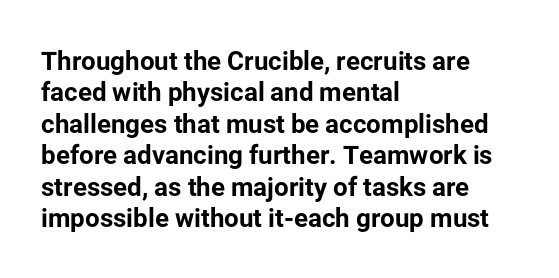
Posture: straight, roman, zero tilt. A student would call this left alignment; a typographer would say flush left, rag right. Rule under the text: the space is simply empty. Between one letter and the next there's only the usual sliver of space. Plenty of ink on the page — the face is bold.
